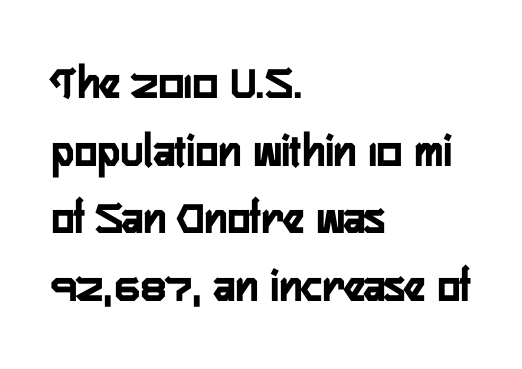
Letterform terminals end flat and unadorned throughout the passage. The type is set solid horizontally, with unmodified tracking. You could not count columns in this text — the font is proportionally spaced. Unmarked baselines from the first word to the last.
